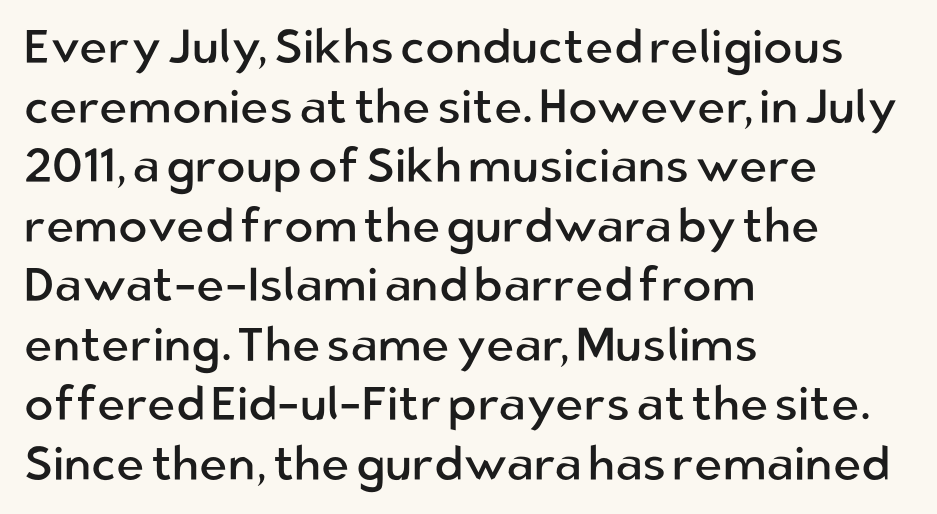
Q: Is the text bold? A: No.
Q: Is the text italic (slanted)? A: No, it is upright.
Q: Is the typeface a serif or a sans-serif typeface? A: Sans-serif.
Q: Is the text underlined? A: No.
Q: How is the paragraph aligned? A: Left-aligned.
Q: Is the spacing between letters normal or unusually wide? A: Normal.
Q: Width (condensed, normal, or wide)? A: Normal.
Q: Stroke contrast? A: Low.
Q: x-height? A: Medium.
Q: Monospaced? A: No.
